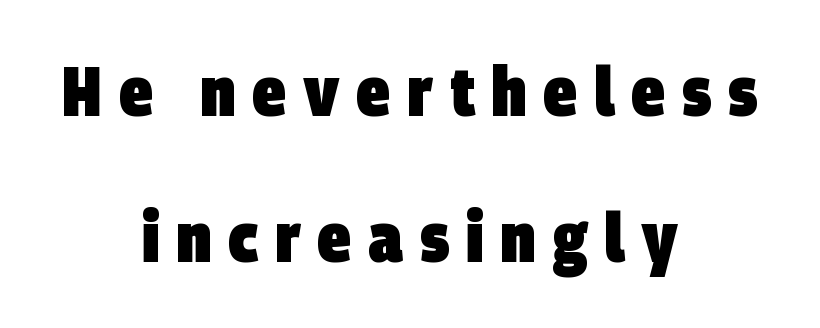
This is heavy type, rendered in bold. Neither beginnings nor endings align; midpoints do. The passage shown is typed in a proportional face where columns would drift. If you measured baseline to baseline, you'd find a long distance. Does the type have serifs? No, each stem ends abruptly.
